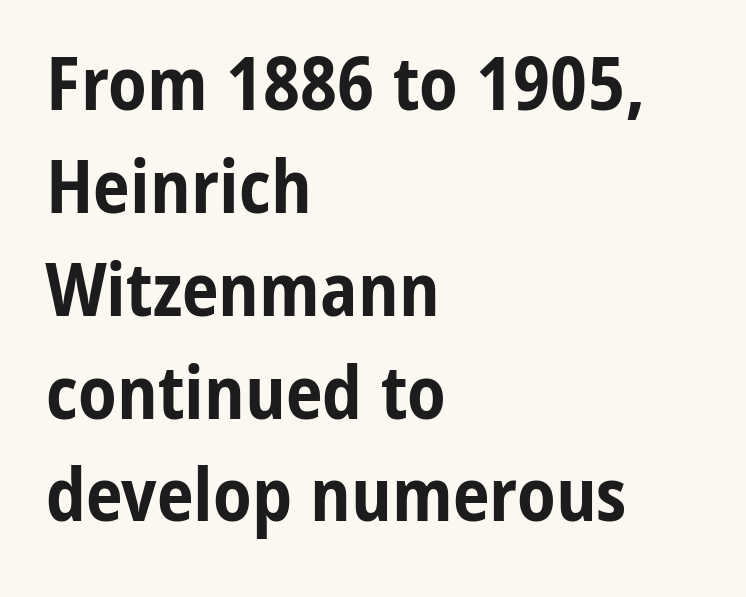
Q: Is the text bold? A: Yes.
Q: Is the text italic (slanted)? A: No, it is upright.
Q: Is the typeface a serif or a sans-serif typeface? A: Sans-serif.
Q: Is the text underlined? A: No.
Q: How is the paragraph aligned? A: Left-aligned.
Q: Is the spacing between letters normal or unusually wide? A: Normal.
Q: Is the spacing between lines tight, normal or loose? A: Normal.
Q: Width (condensed, normal, or wide)? A: Condensed.
Q: Stroke contrast? A: Low.
Q: x-height? A: Medium.
Q: Monospaced? A: No.
